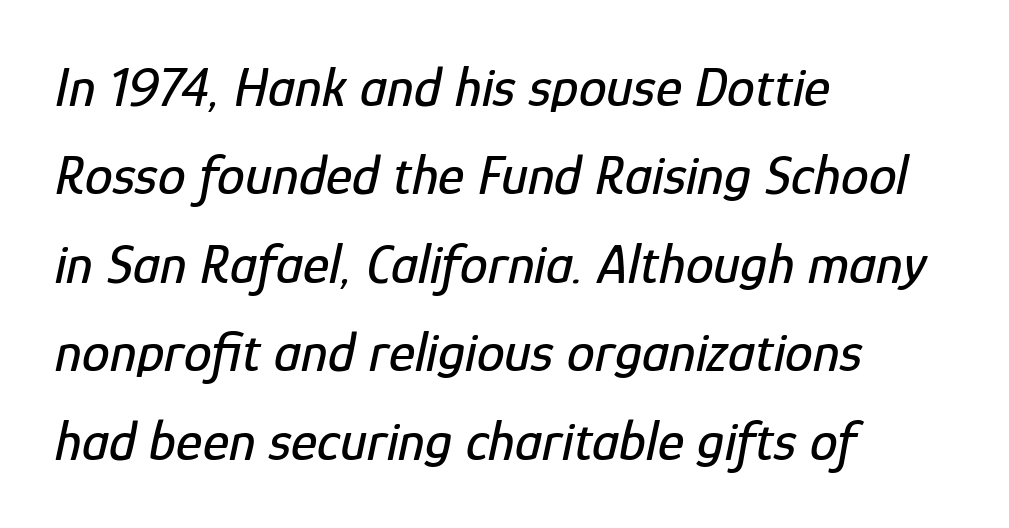
Q: Is the text italic (slanted)? A: Yes, it leans right by about 12 degrees.
Q: Is the text underlined? A: No.
Q: How is the paragraph aligned? A: Left-aligned.
Q: Is the spacing between letters normal or unusually wide? A: Normal.
Q: Is the spacing between lines tight, normal or loose? A: Normal.
Q: Width (condensed, normal, or wide)? A: Condensed.
Q: Stroke contrast? A: Low.
Q: x-height? A: Medium.
Q: Monospaced? A: No.
